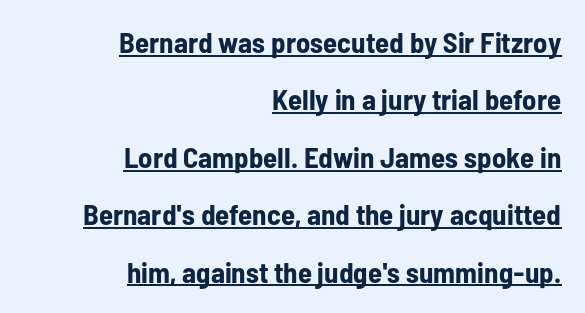
{"serif": "no", "italic": "no", "bold": "yes", "weight": "bold", "width": "condensed", "stroke_contrast": "low", "x_height": "medium", "monospaced": "no", "underline": "yes", "align": "right", "line_spacing": "loose", "line_spacing_ratio": 1.98, "letter_spacing": "normal", "letter_spacing_em": 0.0, "glyph_px": 29}
